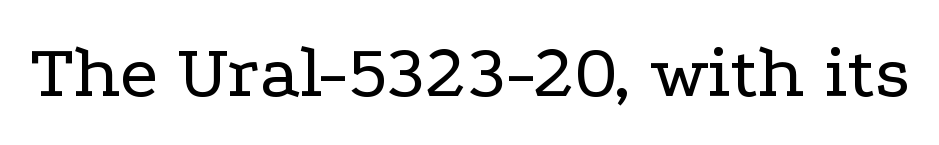
The image shows 77 px regular-weight, wide serif type, upright; set normal letter spacing, not underlined; low stroke contrast and a medium x-height.
